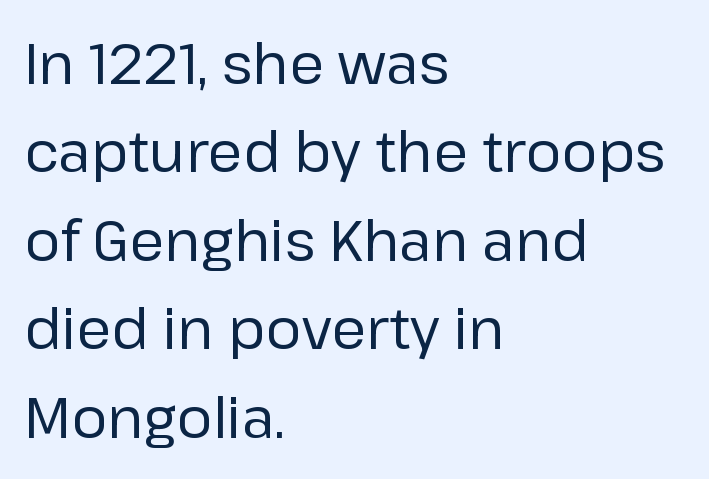
{"serif": "no", "italic": "no", "bold": "no", "weight": "regular", "width": "normal", "stroke_contrast": "low", "x_height": "medium", "monospaced": "no", "underline": "no", "align": "left", "line_spacing": "normal", "line_spacing_ratio": 1.58, "letter_spacing": "normal", "letter_spacing_em": 0.0, "glyph_px": 56}
